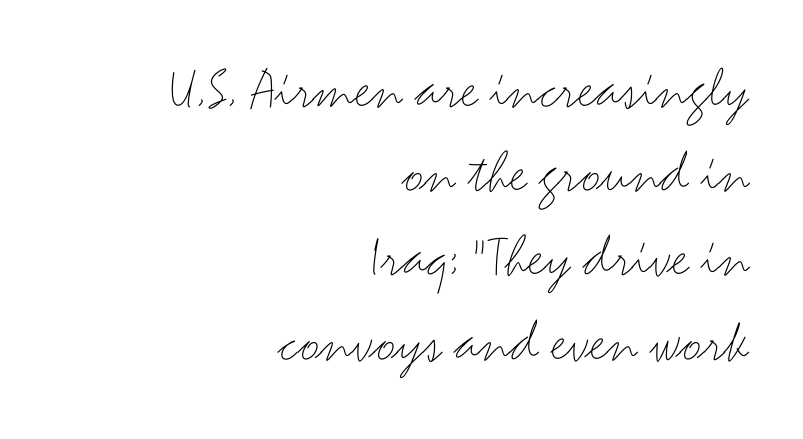
{"serif": "no", "bold": "no", "weight": "thin", "width": "wide", "stroke_contrast": "medium", "x_height": "small", "monospaced": "no", "underline": "no", "align": "right", "line_spacing": "normal", "line_spacing_ratio": 1.38, "letter_spacing": "normal", "letter_spacing_em": 0.0, "glyph_px": 61}
